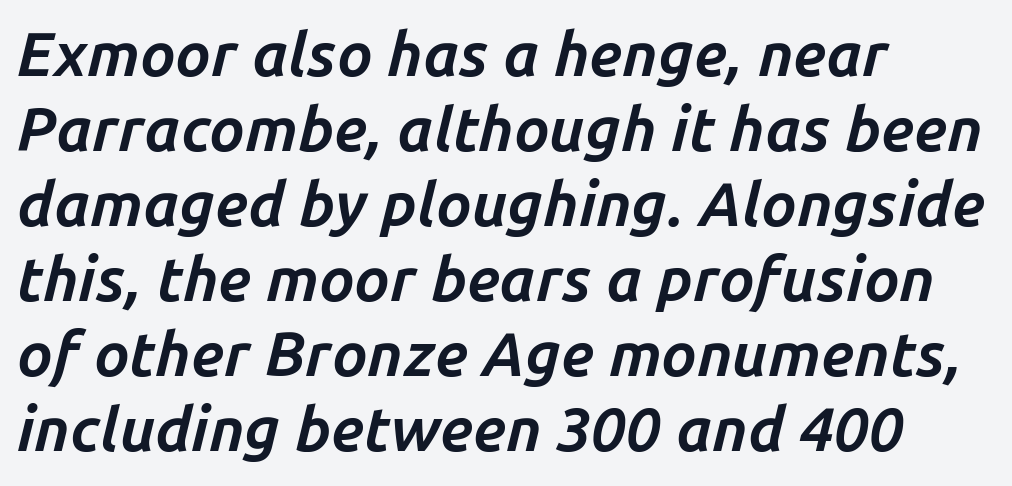
The image shows 62 px bold type, italic (leaning right); set left-aligned, line spacing 1.21x, normal letter spacing, not underlined; low stroke contrast and a medium x-height.
